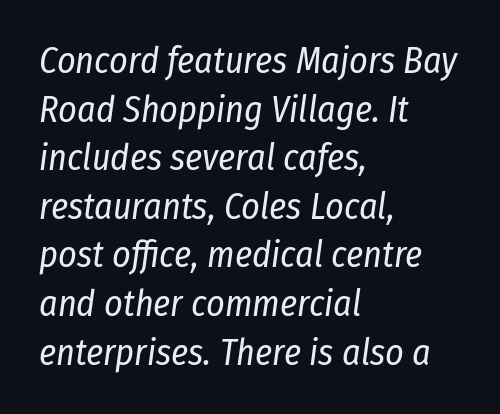
The specimen omits any rule beneath the text block's lines. The tracking reads as untouched default to a designer's eye. The rendering uses a moderate line-height, typical for paragraphs. You can tell it's italic because the verticals aren't actually vertical. Is this a fixed-width face? No — the glyphs have proportional, varying widths. Think standard paragraph weight, or any step lighter than that.
